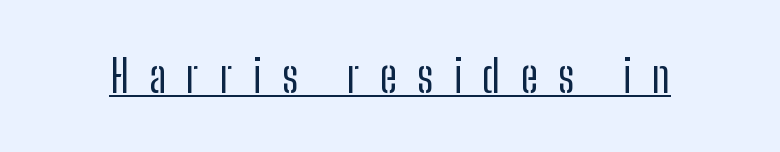
The image shows 44 px regular-weight, condensed sans-serif type, upright; set unusually wide letter spacing (+0.46 em), underlined; low stroke contrast and a medium x-height.
